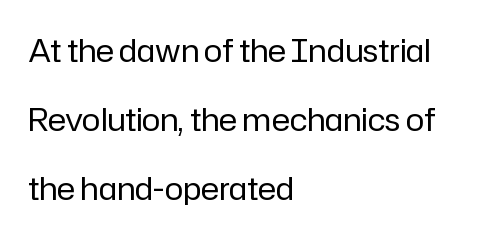
The image shows 31 px regular-weight sans-serif type, upright; set left-aligned, loose line spacing (2.23x), normal letter spacing, not underlined; low stroke contrast and a medium x-height.
